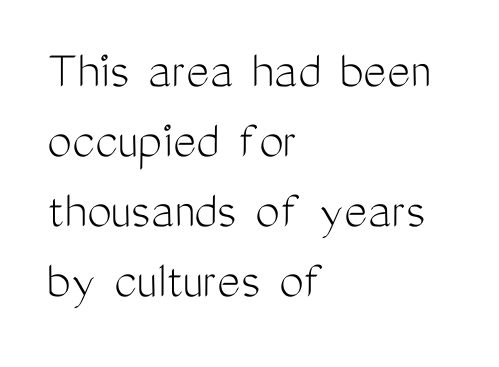
Ascenders rise straight up at ninety degrees. You could not count columns in this text — the font is proportionally spaced. No letter is thick-stroked: the sample isn't bold. Compared with typical paragraphs, the rows here are spaced about the same. The designer went with a sans here, leaving each stem footless. Nothing unusual about the tracking: characters are spaced as the font intends.
